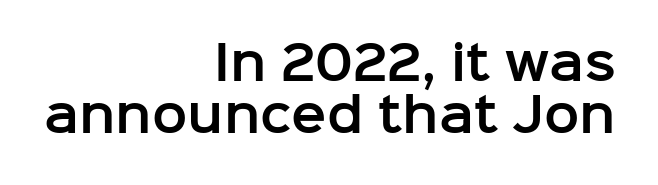
{"serif": "no", "italic": "no", "width": "normal", "stroke_contrast": "low", "x_height": "medium", "monospaced": "no", "underline": "no", "align": "right", "line_spacing": "tight", "line_spacing_ratio": 1.11, "letter_spacing": "normal", "letter_spacing_em": 0.0, "glyph_px": 47}
